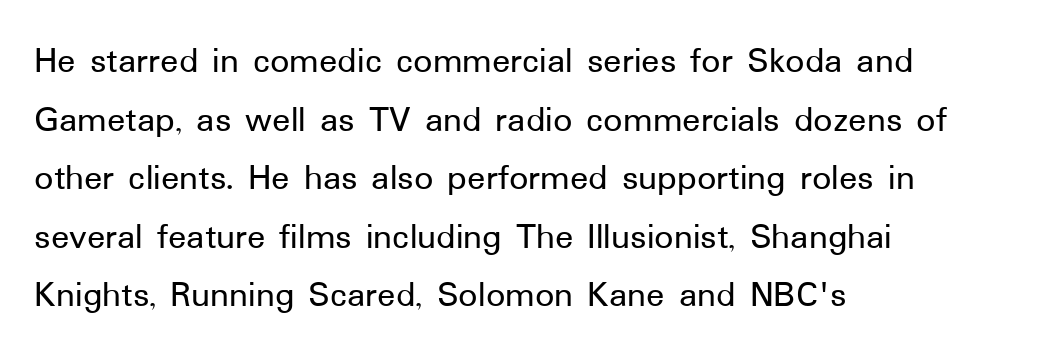
Where is the straight margin? On the left. One glance says typical: line gaps are just what's usual. Is this a fixed-width face? No — the glyphs have proportional, varying widths. A sans-serif font was chosen for this passage. Decoration check: the copy has no underline. No italicization has been applied; the sample stays upright.
